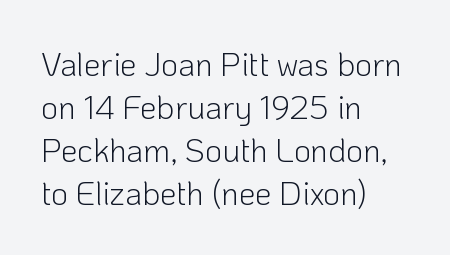
{"serif": "no", "italic": "no", "bold": "no", "weight": "light", "width": "normal", "stroke_contrast": "low", "x_height": "medium", "monospaced": "no", "underline": "no", "align": "left", "line_spacing": "normal", "line_spacing_ratio": 1.3, "letter_spacing": "normal", "letter_spacing_em": 0.0, "glyph_px": 33}
